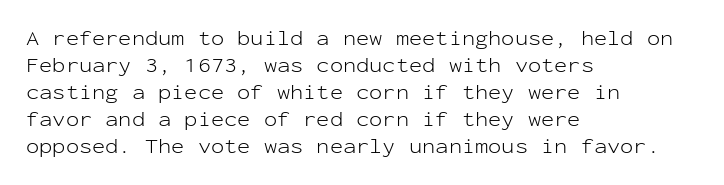
{"italic": "no", "bold": "no", "underline": "no", "align": "left", "line_spacing_ratio": 1.23, "letter_spacing": "normal", "letter_spacing_em": 0.0, "glyph_px": 22}
